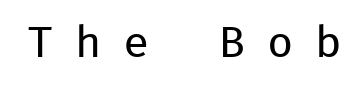
No word sits above an underline. The letters march in equal steps, a hallmark of fixed-pitch type. Someone cranked the tracking dial way up on this one. This sample uses an upright cut, with every glyph sitting square on the baseline.
